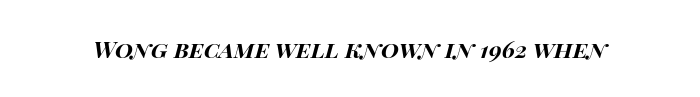
Q: Is the text bold? A: Yes.
Q: Is the text italic (slanted)? A: Yes, it leans right by about 14 degrees.
Q: Is the text underlined? A: No.
Q: Is the spacing between letters normal or unusually wide? A: Normal.
